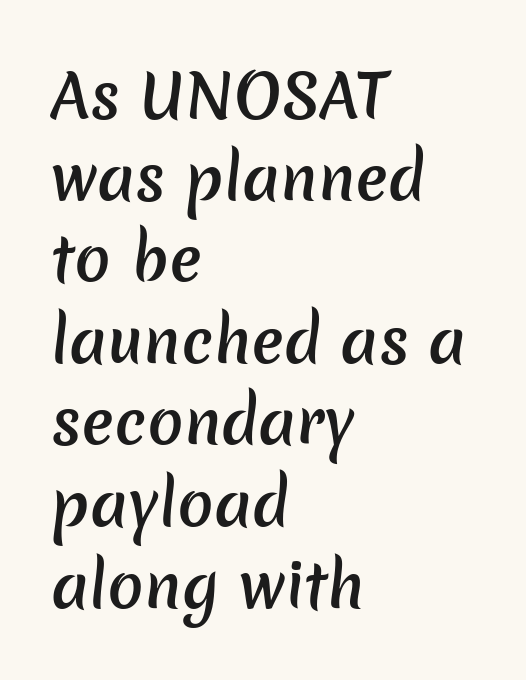
The image shows 60 px semibold sans-serif type; set left-aligned, normal line spacing (1.36x), normal letter spacing, not underlined; low stroke contrast and a medium x-height.
